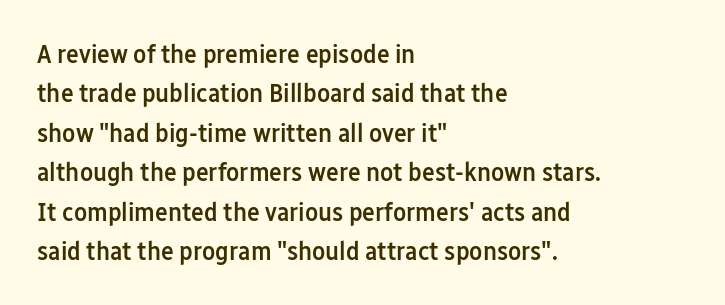
Q: Is the text bold? A: Semi-bold.
Q: Is the text italic (slanted)? A: No, it is upright.
Q: Is the text underlined? A: No.
Q: How is the paragraph aligned? A: Left-aligned.
Q: Is the spacing between letters normal or unusually wide? A: Normal.
Q: Is the spacing between lines tight, normal or loose? A: Normal.
